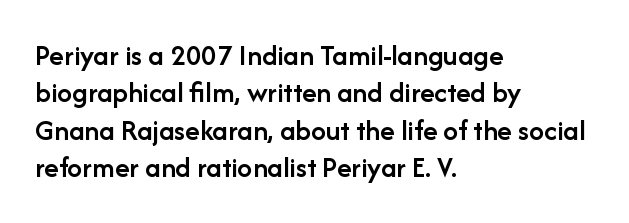
Q: Is the text bold? A: Semi-bold.
Q: Is the text italic (slanted)? A: No, it is upright.
Q: Is the typeface a serif or a sans-serif typeface? A: Sans-serif.
Q: Is the text underlined? A: No.
Q: How is the paragraph aligned? A: Left-aligned.
Q: Is the spacing between letters normal or unusually wide? A: Normal.
Q: Is the spacing between lines tight, normal or loose? A: Normal.
Q: Width (condensed, normal, or wide)? A: Normal.
Q: Stroke contrast? A: Low.
Q: x-height? A: Medium.
Q: Monospaced? A: No.
